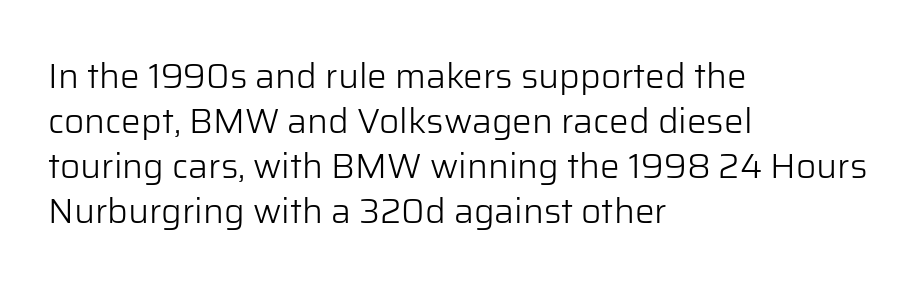
The image shows 35 px light sans-serif type, upright; set left-aligned, normal line spacing (1.29x), normal letter spacing, not underlined; low stroke contrast and a medium x-height.
